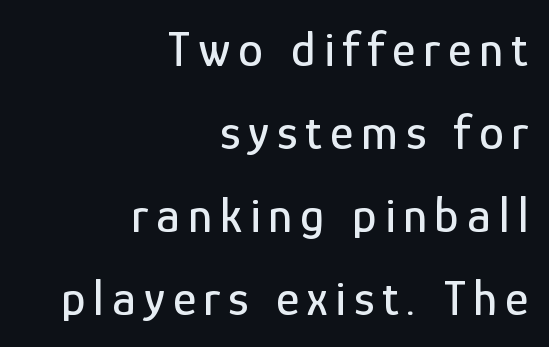
Ordinary non-slanted type is in use. The designer left line spacing at the default. Character widths vary here, with narrow letters taking less room than wide ones. Is the block centered? No — it sits flush against the right margin.
